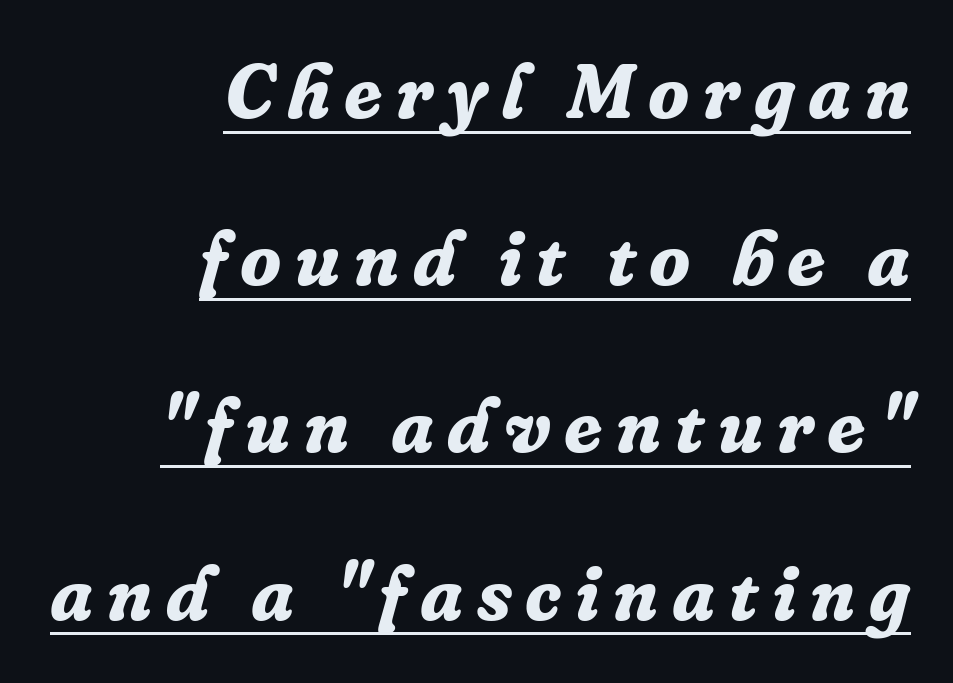
The image shows 76 px bold serif type, italic (leaning right); set right-aligned, loose line spacing (2.2x), underlined; low stroke contrast and a medium x-height.
